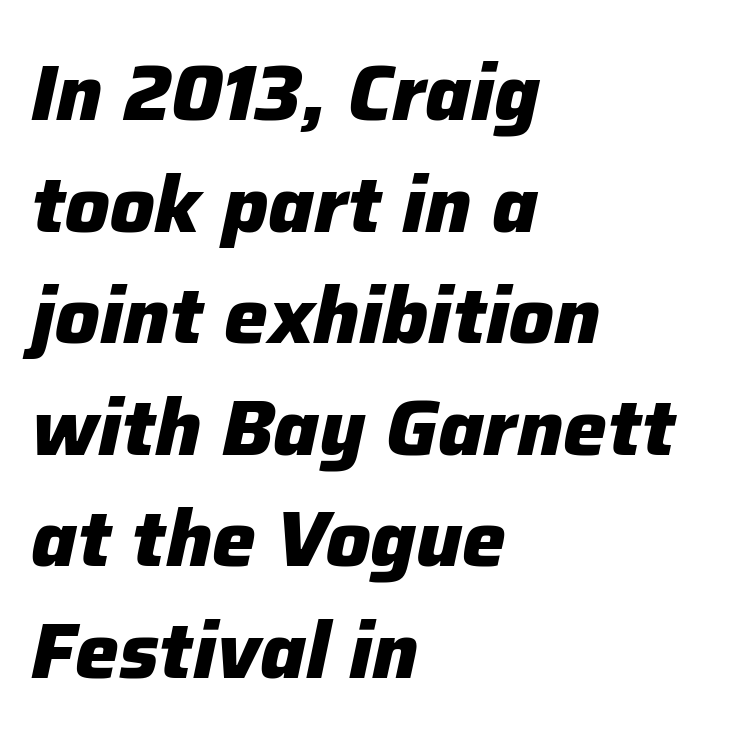
Q: Is the text bold? A: Yes.
Q: Is the text italic (slanted)? A: Yes, it leans right by about 12 degrees.
Q: Is the text underlined? A: No.
Q: How is the paragraph aligned? A: Left-aligned.
Q: Is the spacing between letters normal or unusually wide? A: Normal.
Q: Is the spacing between lines tight, normal or loose? A: Normal.
Q: Width (condensed, normal, or wide)? A: Normal.
Q: Stroke contrast? A: Low.
Q: x-height? A: Medium.
Q: Monospaced? A: No.
